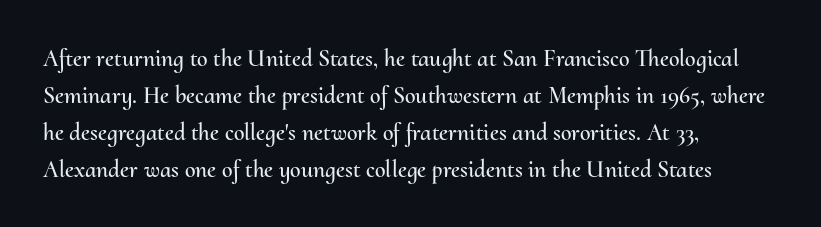
This is roman type, the default non-slanted kind. The lines in this sample share a left origin and differ only in where they stop. Glance below the letters and you will spot only blank space. The line-height multiplier appears to be the usual default. No extra tracking has been applied to these lines.
